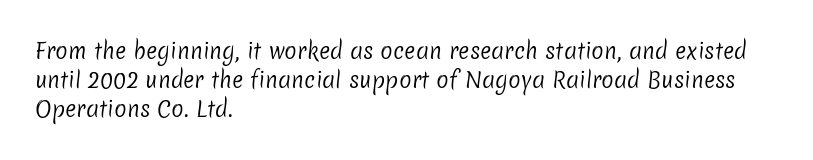
{"bold": "no", "underline": "no", "align": "left", "line_spacing": "normal", "line_spacing_ratio": 1.37, "letter_spacing": "normal", "letter_spacing_em": 0.0, "glyph_px": 21}
